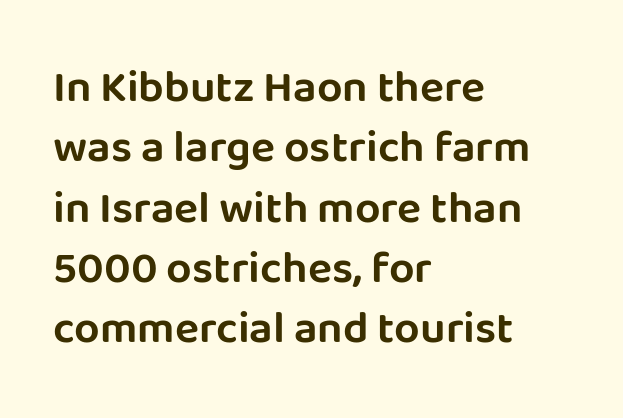
The image shows 45 px sans-serif type, upright; set left-aligned, normal line spacing (1.34x), normal letter spacing, not underlined; low stroke contrast and a large x-height.
